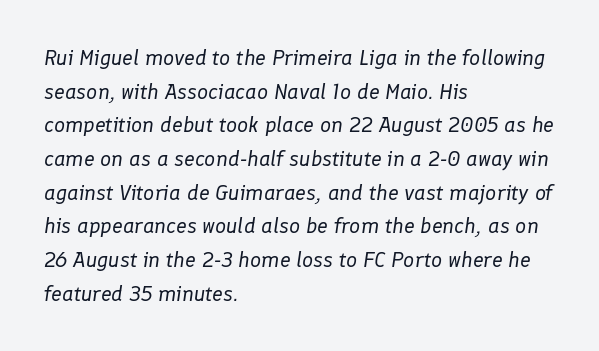
Q: Is the text bold? A: No.
Q: Is the text italic (slanted)? A: Yes, it leans right by about 8 degrees.
Q: Is the text underlined? A: No.
Q: How is the paragraph aligned? A: Left-aligned.
Q: Is the spacing between letters normal or unusually wide? A: Normal.
Q: Is the spacing between lines tight, normal or loose? A: Normal.
